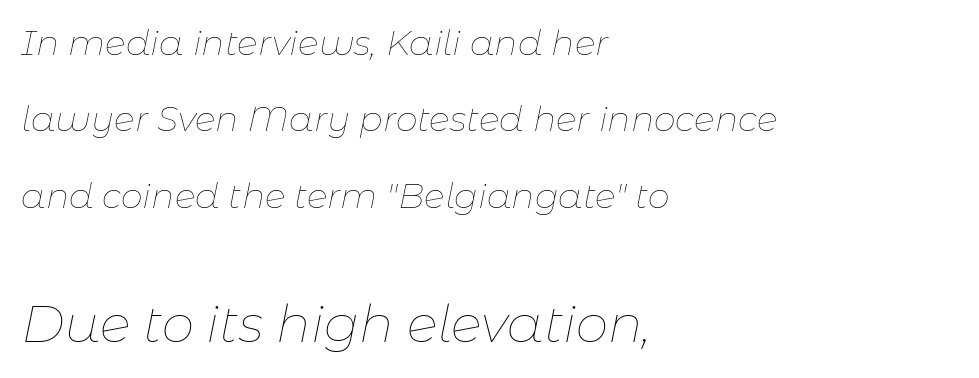
The specimen reads as italic at a glance. Does the copy run flush right? No — it runs flush left. Descender tails drop into unmarked territory. The composition opens small and finishes big.
